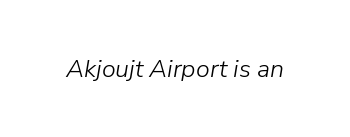
{"italic": "yes", "lean": "right", "slant_degrees": 9, "bold": "no", "underline": "no", "letter_spacing": "normal", "letter_spacing_em": 0.0, "glyph_px": 25}
